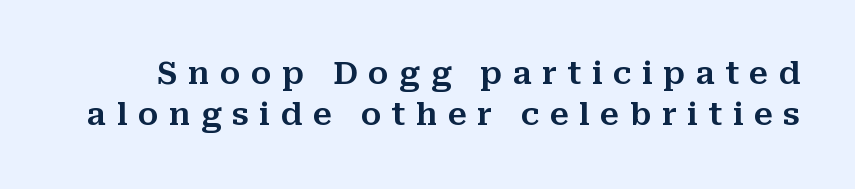
{"serif": "yes", "italic": "no", "width": "normal", "stroke_contrast": "medium", "x_height": "medium", "monospaced": "no", "underline": "no", "line_spacing": "normal", "line_spacing_ratio": 1.33, "letter_spacing": "wide", "letter_spacing_em": 0.34, "glyph_px": 31}
